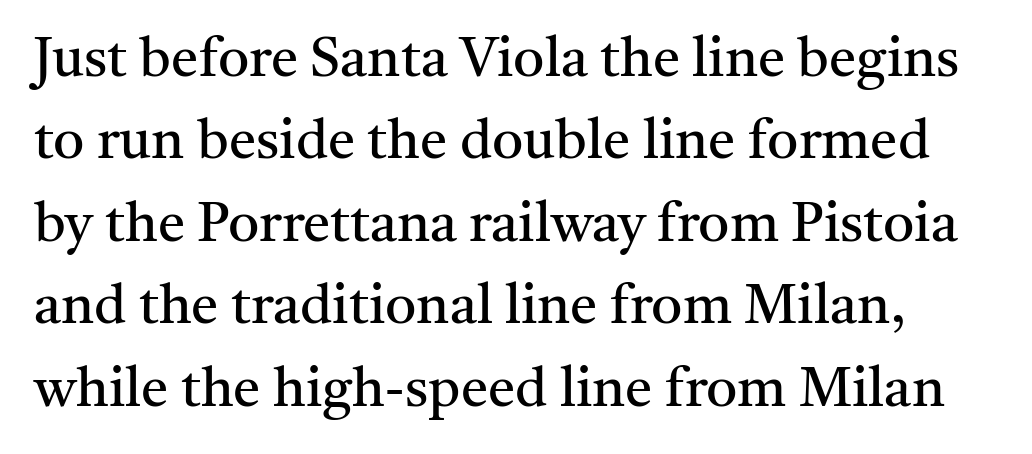
{"serif": "yes", "italic": "no", "bold": "no", "weight": "regular", "width": "normal", "stroke_contrast": "medium", "x_height": "medium", "monospaced": "no", "underline": "no", "line_spacing": "normal", "line_spacing_ratio": 1.5, "letter_spacing": "normal", "letter_spacing_em": 0.0, "glyph_px": 55}
